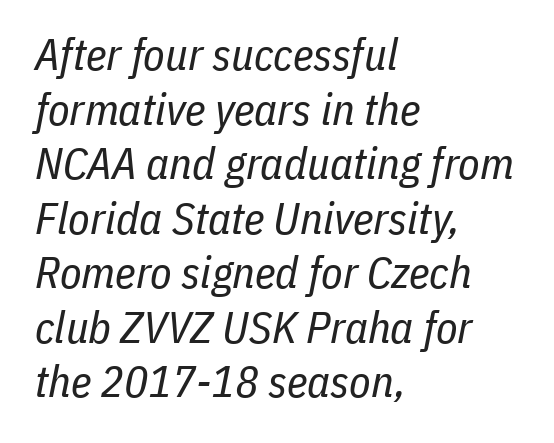
A bare baseline throughout the passage. Words appear dense and cohesive because spacing is normal. These lines were composed using italics. Each letter keeps its own natural width here, so spacing adapts to shape. Weight: in the light-to-regular range. The paragraph shown leans on its left margin.
